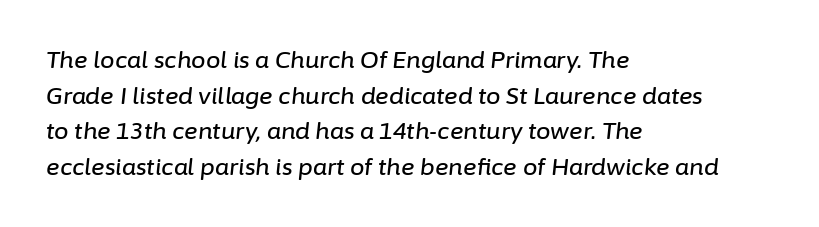
{"italic": "yes", "lean": "right", "slant_degrees": 6, "underline": "no", "align": "left", "line_spacing": "normal", "line_spacing_ratio": 1.55, "letter_spacing": "normal", "letter_spacing_em": 0.0, "glyph_px": 23}
